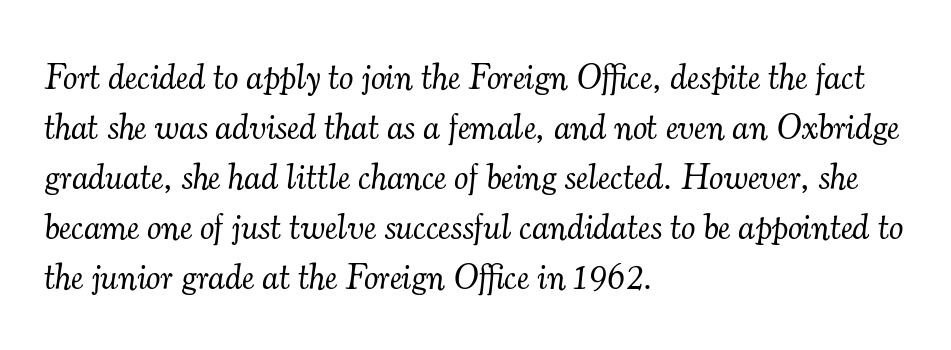
{"serif": "yes", "italic": "yes", "lean": "right", "slant_degrees": 7, "bold": "no", "weight": "light", "width": "normal", "stroke_contrast": "medium", "x_height": "small", "monospaced": "no", "underline": "no", "align": "left", "line_spacing": "normal", "line_spacing_ratio": 1.39, "letter_spacing": "normal", "letter_spacing_em": 0.0, "glyph_px": 36}
